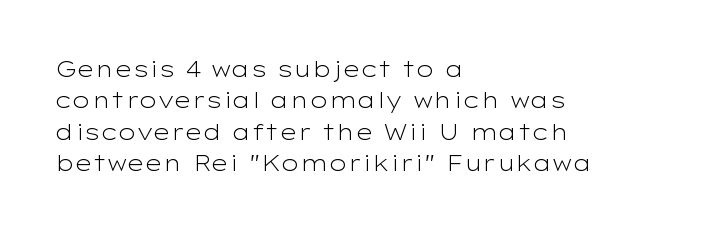
The line-height multiplier appears to be the usual default. The ragged edge is on the right, which tells us the setting is flush left. A typesetter would mark this as roman, not italic. This sample uses plain, unmodified letter spacing. No letter is thick-stroked: the sample isn't bold.
